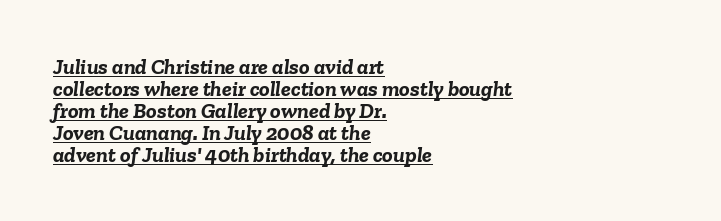
Q: Is the text bold? A: Yes.
Q: Is the text italic (slanted)? A: Yes, it leans right by about 6 degrees.
Q: Is the text underlined? A: Yes.
Q: How is the paragraph aligned? A: Left-aligned.
Q: Is the spacing between letters normal or unusually wide? A: Normal.
Q: Is the spacing between lines tight, normal or loose? A: Tight.
